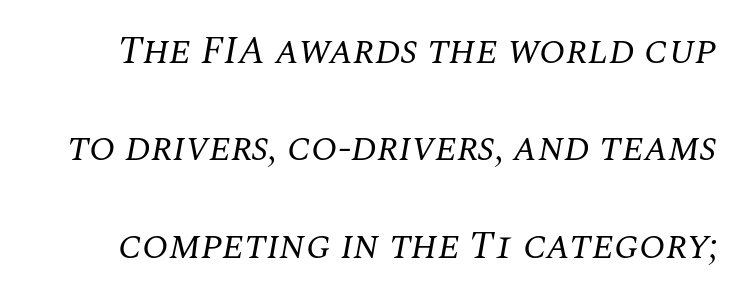
Q: Is the text bold? A: No.
Q: Is the text italic (slanted)? A: Yes, it leans right by about 10 degrees.
Q: Is the typeface a serif or a sans-serif typeface? A: Serif.
Q: Is the text underlined? A: No.
Q: Is the spacing between letters normal or unusually wide? A: Normal.
Q: Is the spacing between lines tight, normal or loose? A: Loose.
Q: Width (condensed, normal, or wide)? A: Normal.
Q: Stroke contrast? A: Medium.
Q: x-height? A: Large.
Q: Monospaced? A: No.
